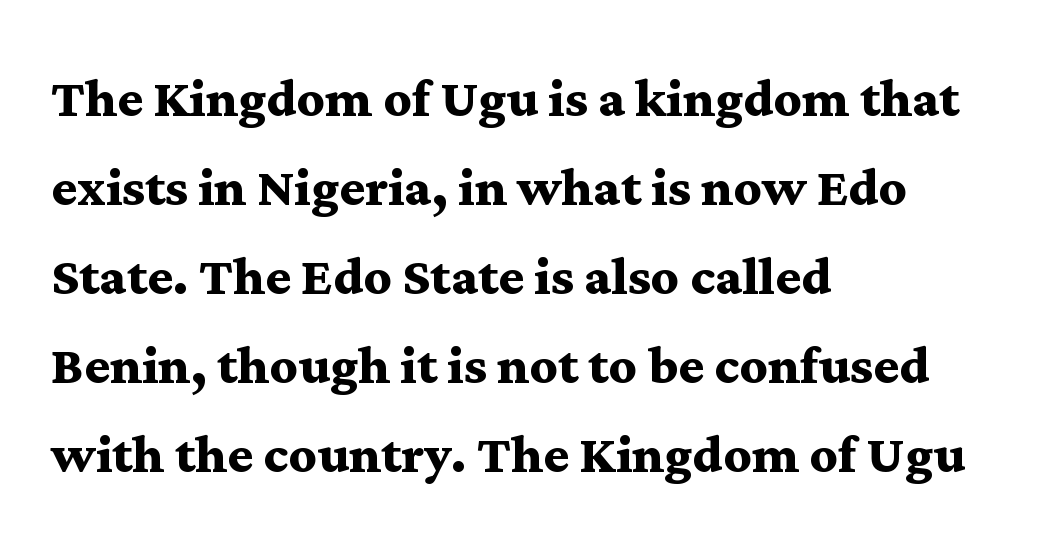
Classification — serif. The type is set solid horizontally, with unmodified tracking. The lettering stays uniformly vertical, giving the passage a roman look. The paragraph shown leans on its left margin. Does the leading feel generous? No, just average.
